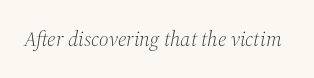
The image shows 21 px text type, italic (leaning right); set normal letter spacing, not underlined.
